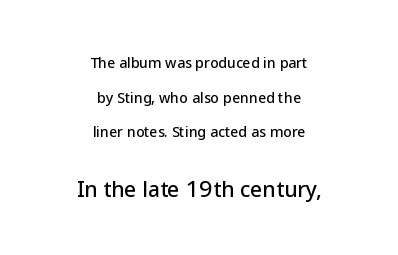
Q: Is the text italic (slanted)? A: No, it is upright.
Q: Is the text underlined? A: No.
Q: How is the paragraph aligned? A: Centered.
Q: Is the spacing between letters normal or unusually wide? A: Normal.
Q: Is the spacing between lines tight, normal or loose? A: Loose.
Q: Which block of text is set in a larger size, the first (top) or the second (bottom)? A: The second (bottom) one.
